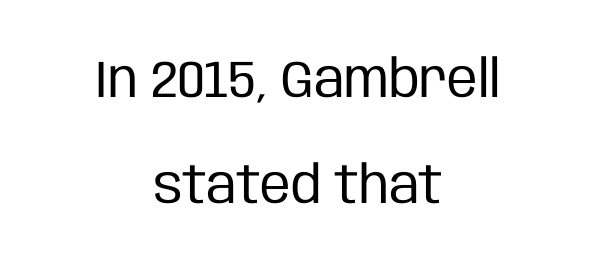
Q: Is the text bold? A: No.
Q: Is the text italic (slanted)? A: No, it is upright.
Q: Is the typeface a serif or a sans-serif typeface? A: Sans-serif.
Q: Is the text underlined? A: No.
Q: How is the paragraph aligned? A: Centered.
Q: Is the spacing between letters normal or unusually wide? A: Normal.
Q: Is the spacing between lines tight, normal or loose? A: Loose.
Q: Width (condensed, normal, or wide)? A: Condensed.
Q: Stroke contrast? A: Low.
Q: x-height? A: Large.
Q: Monospaced? A: No.
